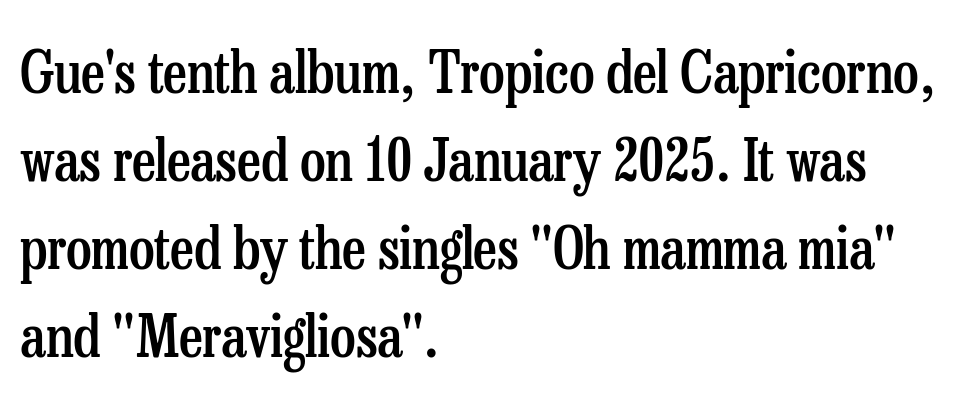
Q: Is the text bold? A: Semi-bold.
Q: Is the text italic (slanted)? A: No, it is upright.
Q: Is the typeface a serif or a sans-serif typeface? A: Serif.
Q: Is the text underlined? A: No.
Q: How is the paragraph aligned? A: Left-aligned.
Q: Is the spacing between letters normal or unusually wide? A: Normal.
Q: Is the spacing between lines tight, normal or loose? A: Normal.
Q: Width (condensed, normal, or wide)? A: Condensed.
Q: Stroke contrast? A: Low.
Q: x-height? A: Medium.
Q: Monospaced? A: No.
